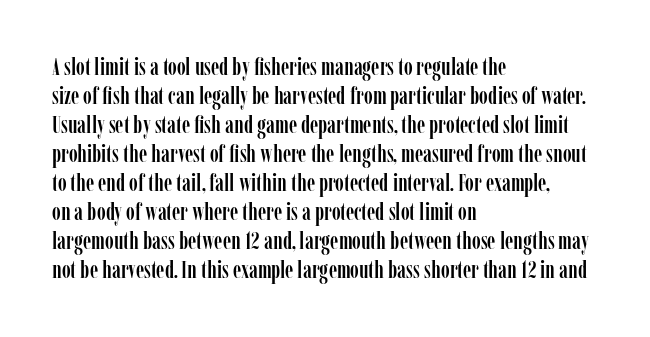
The area under the type is left untouched. Is the block centered? No — it sits flush against the left margin. Default kerning and tracking; the words read as compact shapes. Is there any slant? The stems are plumb.
